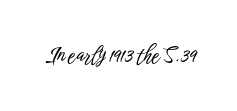
Q: Is the text italic (slanted)? A: Yes.
Q: Is the text underlined? A: No.
Q: Is the spacing between letters normal or unusually wide? A: Normal.
